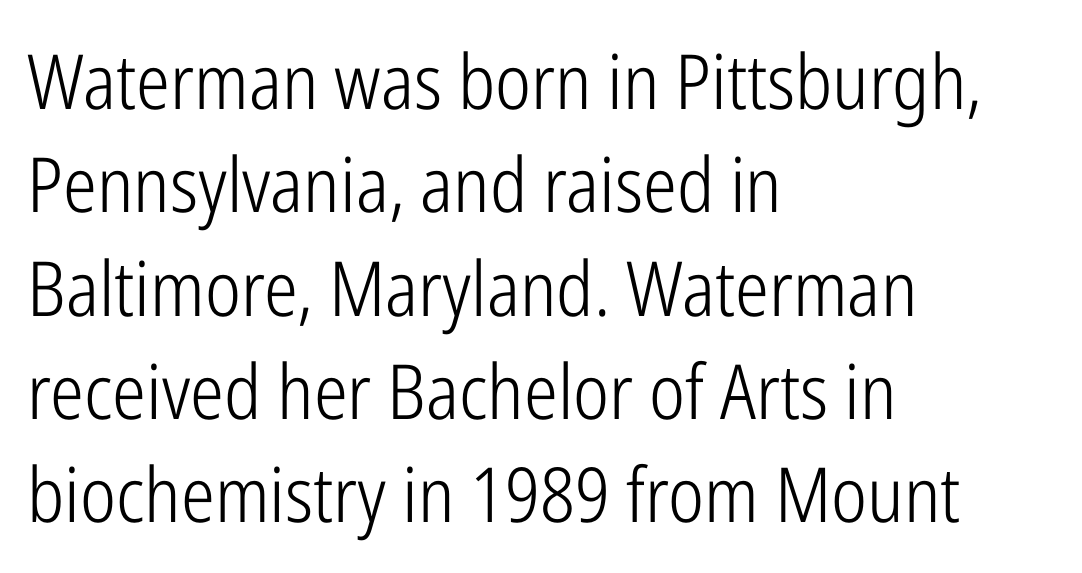
Q: Is the text bold? A: No.
Q: Is the text italic (slanted)? A: No, it is upright.
Q: Is the typeface a serif or a sans-serif typeface? A: Sans-serif.
Q: Is the text underlined? A: No.
Q: How is the paragraph aligned? A: Left-aligned.
Q: Is the spacing between letters normal or unusually wide? A: Normal.
Q: Is the spacing between lines tight, normal or loose? A: Normal.
Q: Width (condensed, normal, or wide)? A: Condensed.
Q: Stroke contrast? A: Low.
Q: x-height? A: Medium.
Q: Monospaced? A: No.
